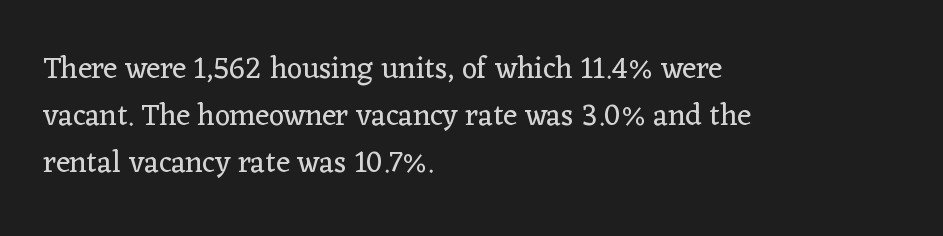
Q: Is the text bold? A: No.
Q: Is the text italic (slanted)? A: No, it is upright.
Q: Is the typeface a serif or a sans-serif typeface? A: Serif.
Q: Is the text underlined? A: No.
Q: How is the paragraph aligned? A: Left-aligned.
Q: Is the spacing between letters normal or unusually wide? A: Normal.
Q: Is the spacing between lines tight, normal or loose? A: Normal.
Q: Width (condensed, normal, or wide)? A: Normal.
Q: Stroke contrast? A: Low.
Q: x-height? A: Medium.
Q: Monospaced? A: No.
